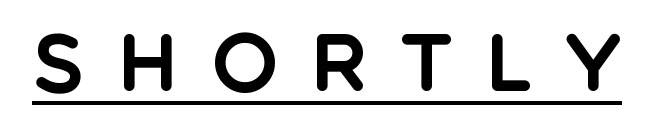
{"serif": "no", "italic": "no", "width": "normal", "x_height": "large", "monospaced": "no", "underline": "yes", "letter_spacing": "wide", "letter_spacing_em": 0.42, "glyph_px": 79}
